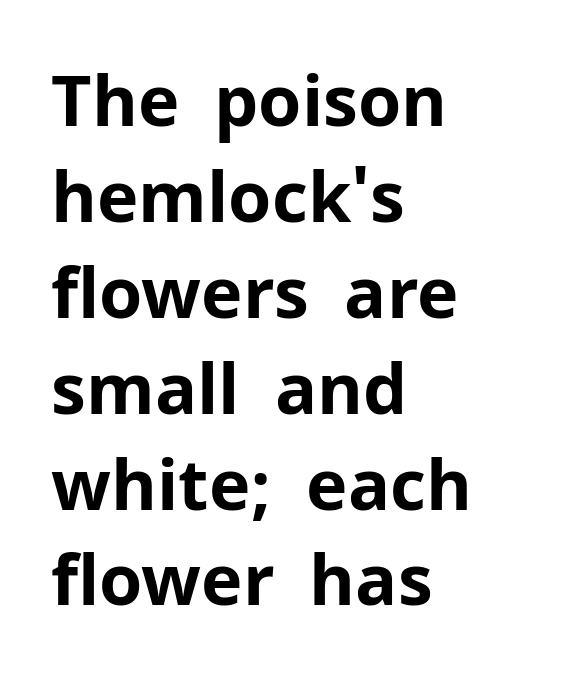
The font's upright variant was chosen for this text. In terms of weight, the rendering is a true, heavy bold. Unmarked baselines from the first word to the last. I'd call this a sans setting — the letters go barefoot. These lines stack with their left ends in a neat column. Honestly, the row spacing looks completely unremarkable.
